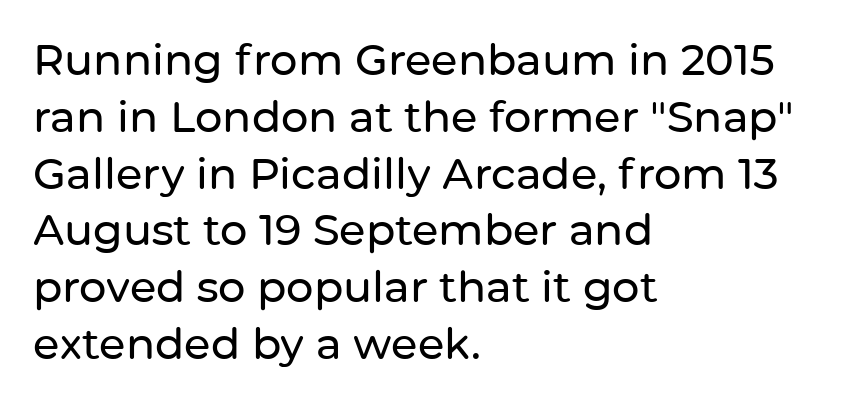
The image shows 43 px sans-serif type, upright; set left-aligned, normal line spacing (1.32x), normal letter spacing, not underlined; low stroke contrast and a medium x-height.
